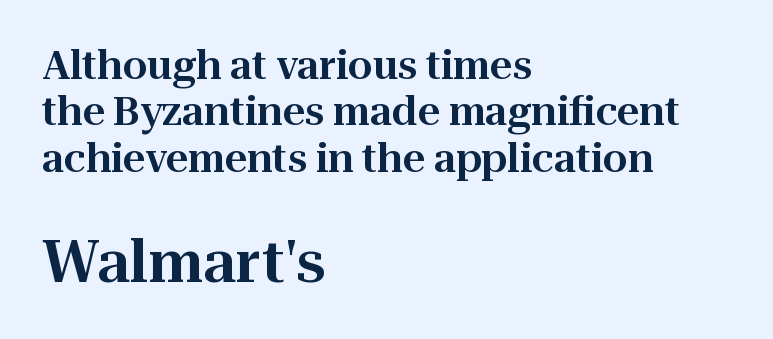
{"serif": "yes", "italic": "no", "width": "normal", "stroke_contrast": "high", "x_height": "medium", "monospaced": "no", "underline": "no", "align": "left", "line_spacing_ratio": 1.19, "letter_spacing": "normal", "letter_spacing_em": 0.0, "larger_block": "second", "size_ratio": 1.49, "glyph_px": 58}
